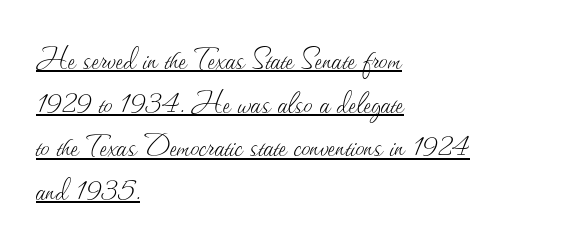
{"bold": "no", "weight": "thin", "width": "normal", "stroke_contrast": "medium", "x_height": "small", "monospaced": "no", "underline": "yes", "align": "left", "line_spacing_ratio": 1.21, "letter_spacing": "normal", "letter_spacing_em": 0.0, "glyph_px": 36}
